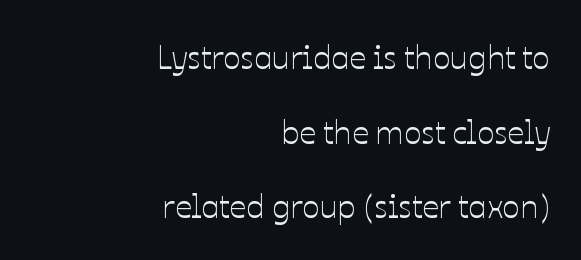
Q: Is the text italic (slanted)? A: No, it is upright.
Q: Is the text underlined? A: No.
Q: How is the paragraph aligned? A: Right-aligned.
Q: Is the spacing between letters normal or unusually wide? A: Normal.
Q: Is the spacing between lines tight, normal or loose? A: Loose.
Q: Width (condensed, normal, or wide)? A: Normal.
Q: Stroke contrast? A: Low.
Q: x-height? A: Medium.
Q: Monospaced? A: No.
